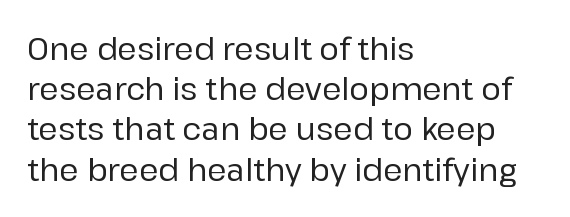
A typesetter would mark this as roman, not italic. The ragged edge is on the right, which tells us the setting is flush left. The lines sit at an ordinary, default distance from one another. The face used here is a sans, in the tradition of grotesques and geometrics.
